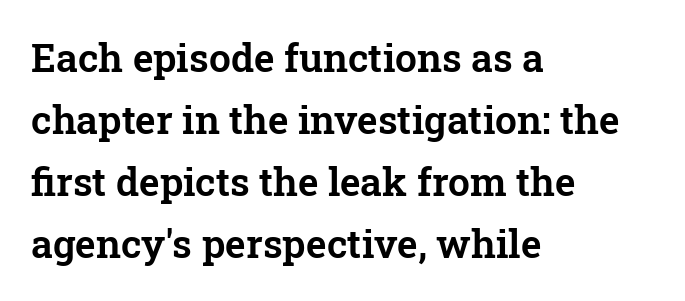
{"serif": "yes", "italic": "no", "width": "normal", "stroke_contrast": "low", "x_height": "medium", "monospaced": "no", "underline": "no", "align": "left", "line_spacing": "normal", "line_spacing_ratio": 1.59, "letter_spacing": "normal", "letter_spacing_em": 0.0, "glyph_px": 39}
